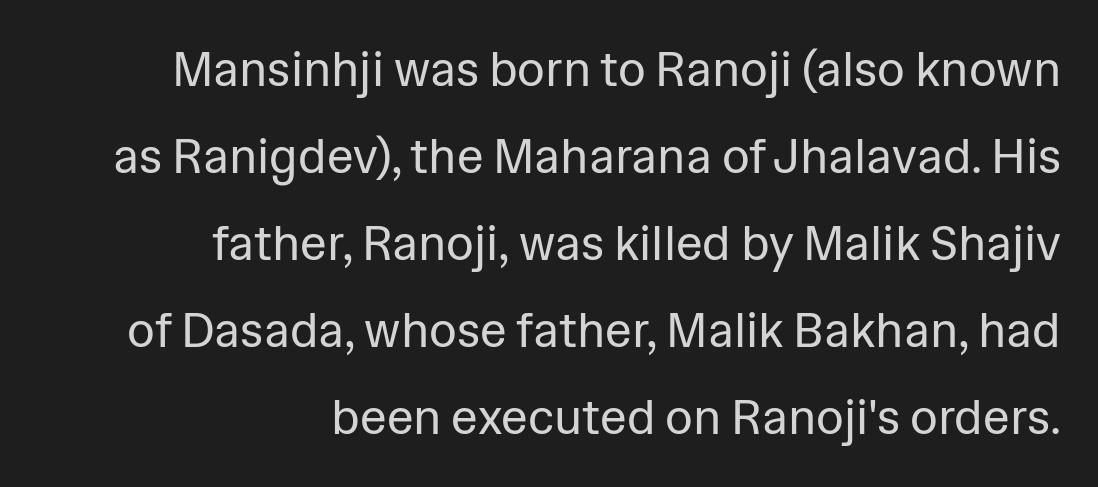
Q: Is the text bold? A: No.
Q: Is the text italic (slanted)? A: No, it is upright.
Q: Is the typeface a serif or a sans-serif typeface? A: Sans-serif.
Q: Is the text underlined? A: No.
Q: How is the paragraph aligned? A: Right-aligned.
Q: Is the spacing between letters normal or unusually wide? A: Normal.
Q: Width (condensed, normal, or wide)? A: Normal.
Q: Stroke contrast? A: Low.
Q: x-height? A: Medium.
Q: Monospaced? A: No.
